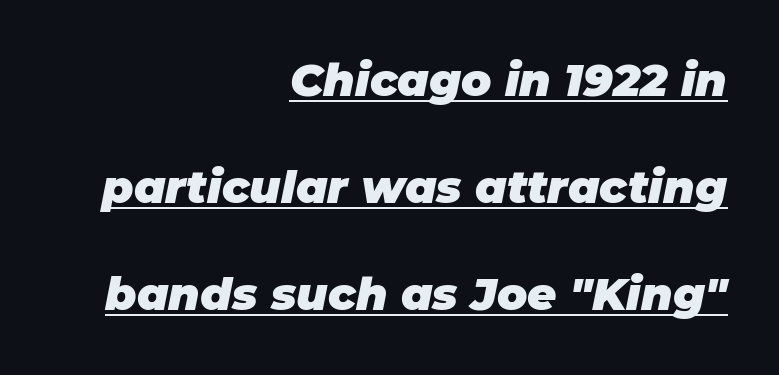
Q: Is the text bold? A: Yes.
Q: Is the text italic (slanted)? A: Yes, it leans right by about 11 degrees.
Q: Is the text underlined? A: Yes.
Q: How is the paragraph aligned? A: Right-aligned.
Q: Is the spacing between letters normal or unusually wide? A: Normal.
Q: Is the spacing between lines tight, normal or loose? A: Loose.
Q: Width (condensed, normal, or wide)? A: Normal.
Q: Stroke contrast? A: Low.
Q: x-height? A: Large.
Q: Monospaced? A: No.
